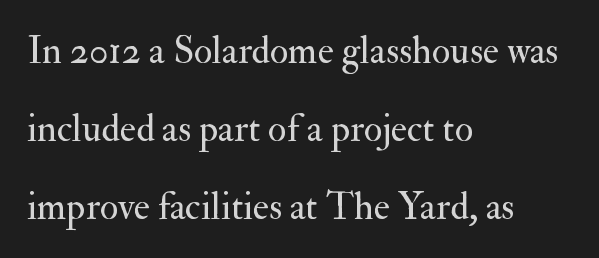
The image shows 38 px regular-weight serif type, upright; set left-aligned, loose line spacing (2.05x), normal letter spacing, not underlined; medium stroke contrast and a small x-height.
